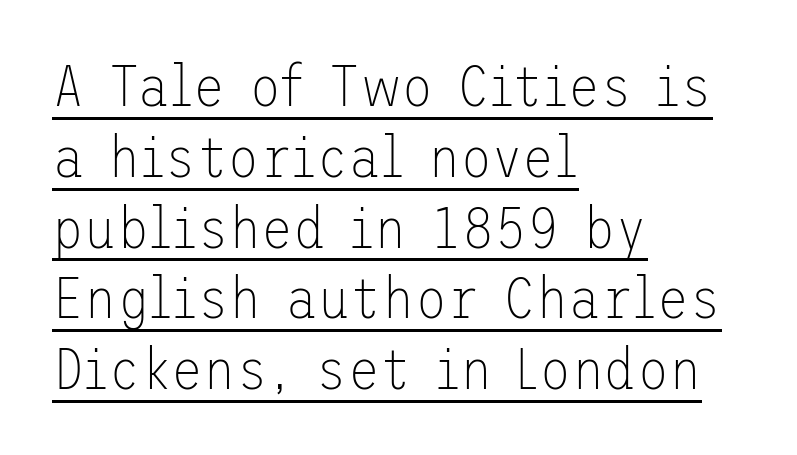
The gaps between neighbouring characters are ordinary and unremarkable. Font category for this specimen: sans-serif. In terms of posture, this sample is upright. The typesetting does not lean heavy: it is not bold. The lettering is marked with a stroke running underneath it. Each line starts at the same left margin while the right side varies.
